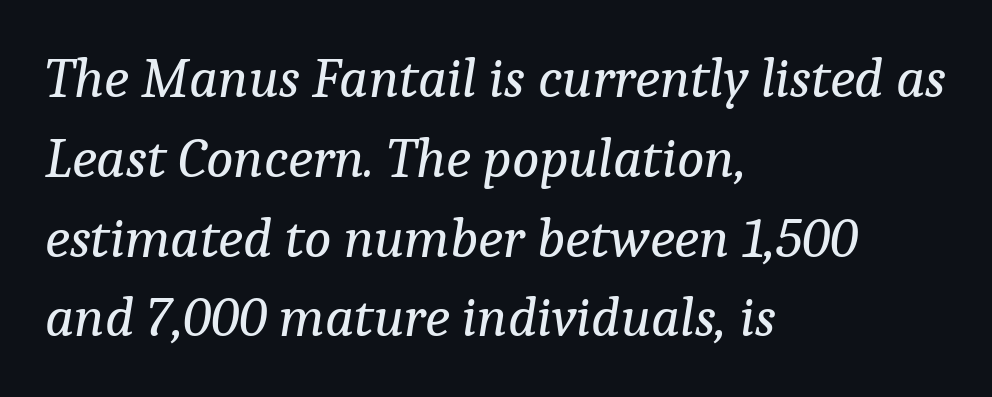
{"serif": "yes", "italic": "yes", "lean": "right", "slant_degrees": 9, "bold": "no", "weight": "regular", "width": "normal", "stroke_contrast": "low", "x_height": "medium", "monospaced": "no", "underline": "no", "align": "left", "line_spacing": "normal", "line_spacing_ratio": 1.4, "letter_spacing": "normal", "letter_spacing_em": 0.0, "glyph_px": 57}
